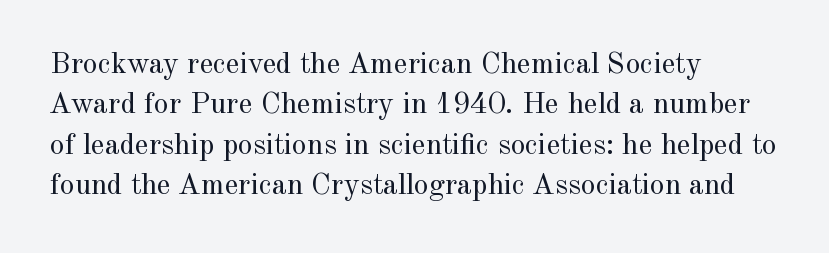
The image shows 30 px regular-weight serif type, upright; set left-aligned, normal line spacing (1.35x), normal letter spacing, not underlined; a small x-height.
